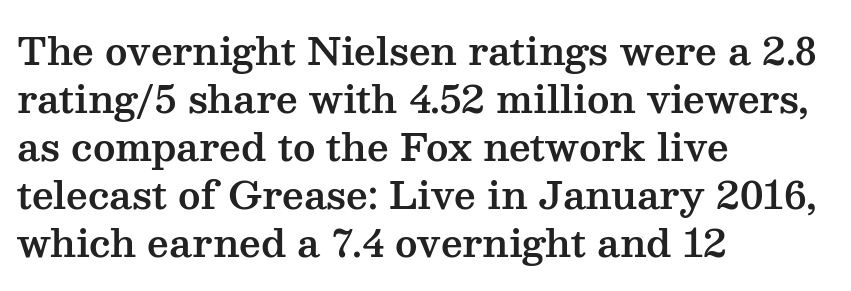
The image shows 38 px wide serif type, upright; set left-aligned, normal line spacing (1.26x), normal letter spacing, not underlined; medium stroke contrast and a medium x-height.
